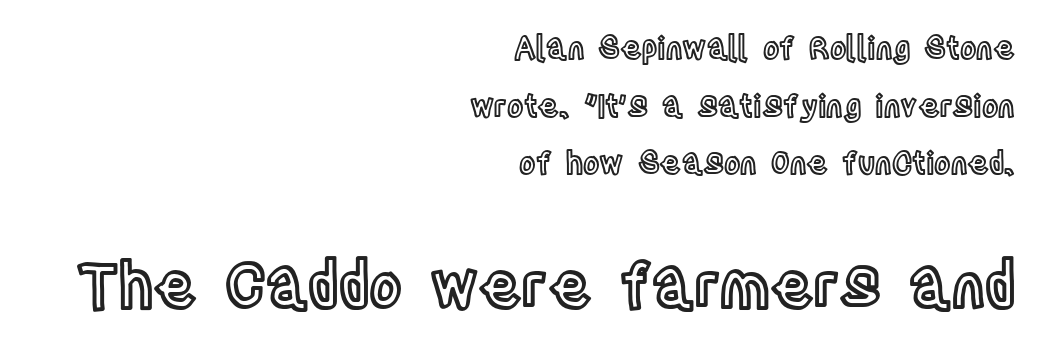
Is the letter spacing exaggerated? No — it looks like the ordinary default. The letters stand straight up with perfectly vertical stems. If you squint, the bottom block still reads clearly — it's the larger of the two. The letters advance in unequal steps, a hallmark of proportional type. Unmarked baselines from the first word to the last.
